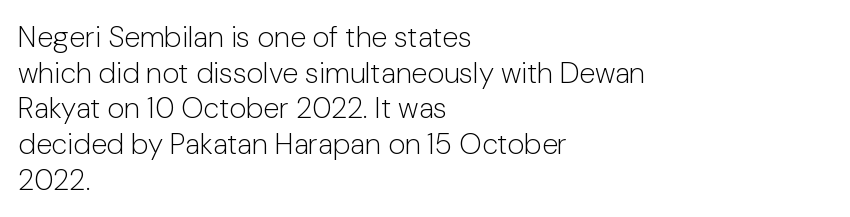
It's the straight-up-and-down kind of type. Lines of text with bare space underneath. Horizontal alignment here is leftward, the default for most running prose. Each letter keeps its own natural width here, so spacing adapts to shape. No feet cap the strokes, marking this as sans-serif type. The typesetting does not lean heavy: it is not bold.
